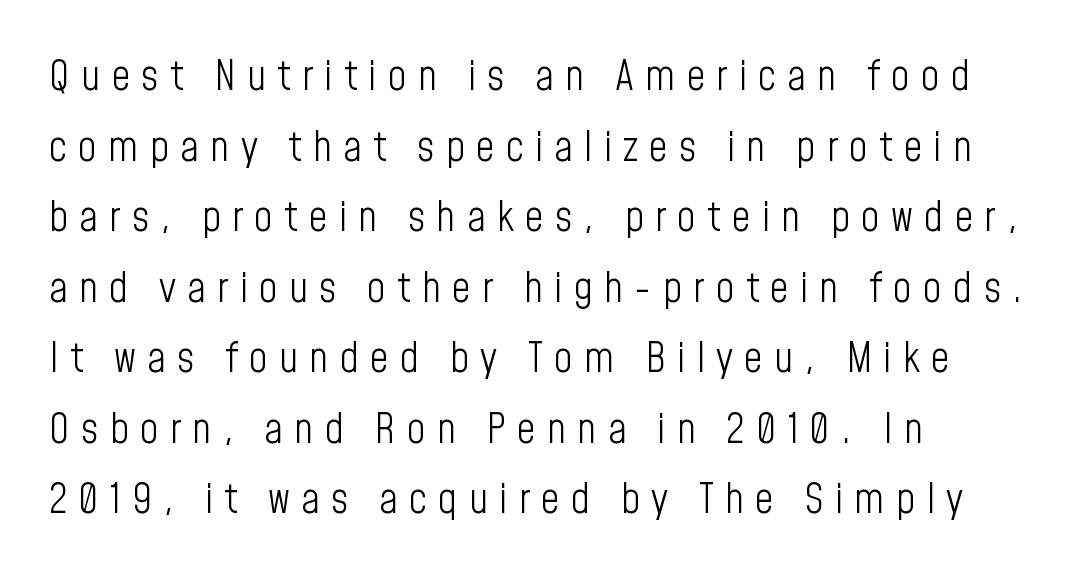
{"serif": "no", "italic": "no", "bold": "no", "weight": "light", "width": "condensed", "stroke_contrast": "low", "x_height": "medium", "monospaced": "no", "underline": "no", "align": "left", "line_spacing_ratio": 1.72, "letter_spacing": "wide", "letter_spacing_em": 0.27, "glyph_px": 41}
